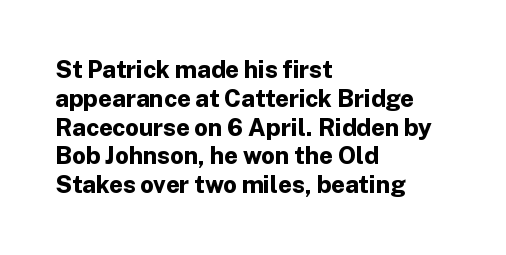
{"italic": "no", "bold": "yes", "underline": "no", "align": "left", "line_spacing_ratio": 1.2, "letter_spacing": "normal", "letter_spacing_em": 0.0, "glyph_px": 24}
